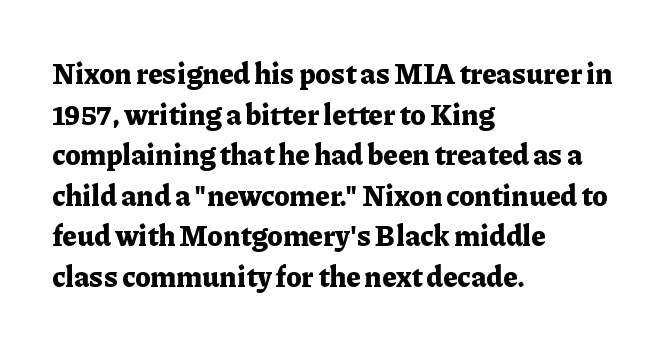
The image shows 28 px bold serif type, upright; set left-aligned, normal line spacing (1.45x), normal letter spacing, not underlined; low stroke contrast and a medium x-height.
